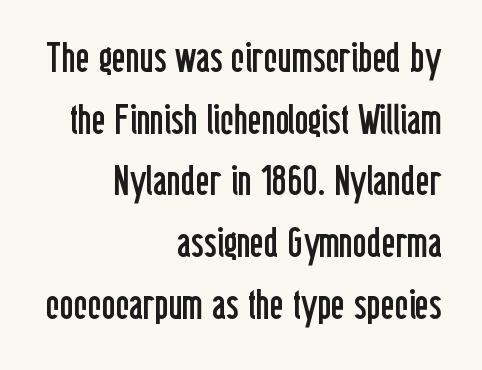
The image shows 42 px regular-weight, condensed sans-serif type, upright; set right-aligned, normal line spacing (1.47x), normal letter spacing, not underlined; low stroke contrast and a medium x-height.
